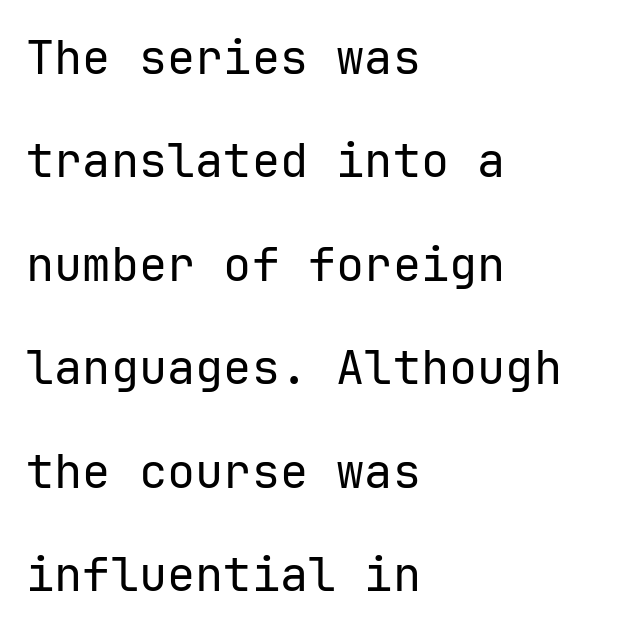
Q: Is the text bold? A: No.
Q: Is the text italic (slanted)? A: No, it is upright.
Q: Is the typeface a serif or a sans-serif typeface? A: Sans-serif.
Q: Is the text underlined? A: No.
Q: How is the paragraph aligned? A: Left-aligned.
Q: Is the spacing between letters normal or unusually wide? A: Normal.
Q: Is the spacing between lines tight, normal or loose? A: Loose.
Q: Width (condensed, normal, or wide)? A: Normal.
Q: Stroke contrast? A: Low.
Q: x-height? A: Medium.
Q: Monospaced? A: Yes.
